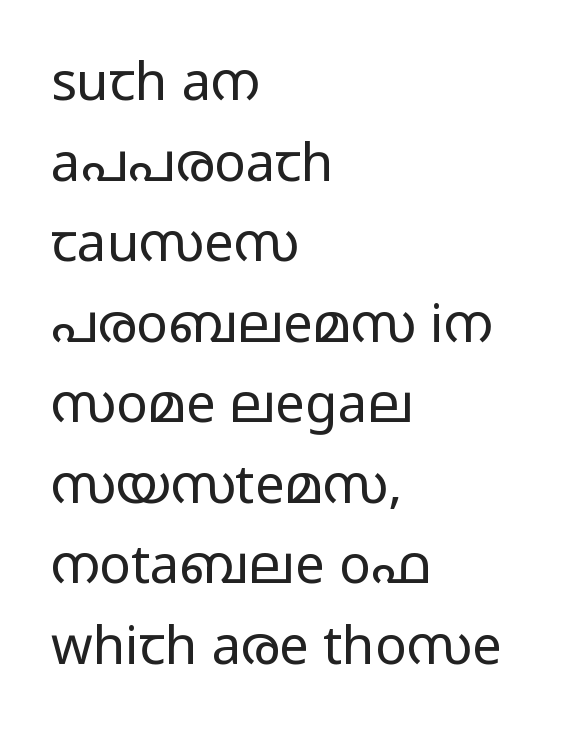
{"serif": "no", "italic": "no", "bold": "no", "weight": "regular", "width": "wide", "stroke_contrast": "low", "x_height": "medium", "monospaced": "no", "underline": "no", "align": "left", "line_spacing": "normal", "line_spacing_ratio": 1.52, "letter_spacing": "normal", "letter_spacing_em": 0.0, "glyph_px": 53}
